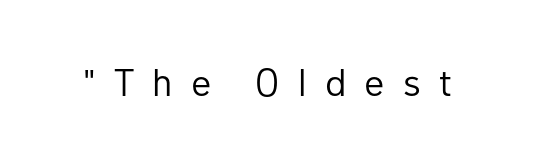
Q: Is the text bold? A: No.
Q: Is the text italic (slanted)? A: No, it is upright.
Q: Is the typeface a serif or a sans-serif typeface? A: Sans-serif.
Q: Is the text underlined? A: No.
Q: Is the spacing between letters normal or unusually wide? A: Unusually wide.
Q: Width (condensed, normal, or wide)? A: Normal.
Q: Stroke contrast? A: Low.
Q: x-height? A: Medium.
Q: Monospaced? A: No.
